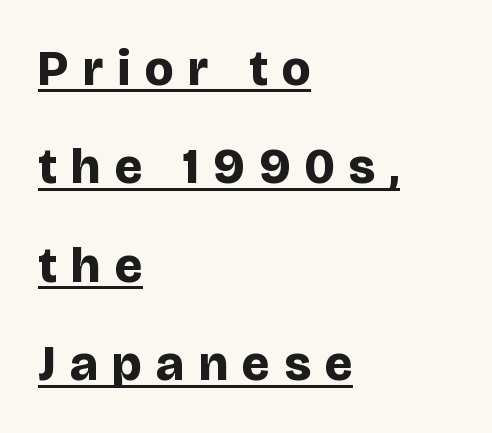
Q: Is the text bold? A: Yes.
Q: Is the text italic (slanted)? A: No, it is upright.
Q: Is the typeface a serif or a sans-serif typeface? A: Sans-serif.
Q: Is the text underlined? A: Yes.
Q: How is the paragraph aligned? A: Left-aligned.
Q: Is the spacing between letters normal or unusually wide? A: Unusually wide.
Q: Is the spacing between lines tight, normal or loose? A: Loose.
Q: Width (condensed, normal, or wide)? A: Normal.
Q: Stroke contrast? A: Low.
Q: x-height? A: Large.
Q: Monospaced? A: No.
